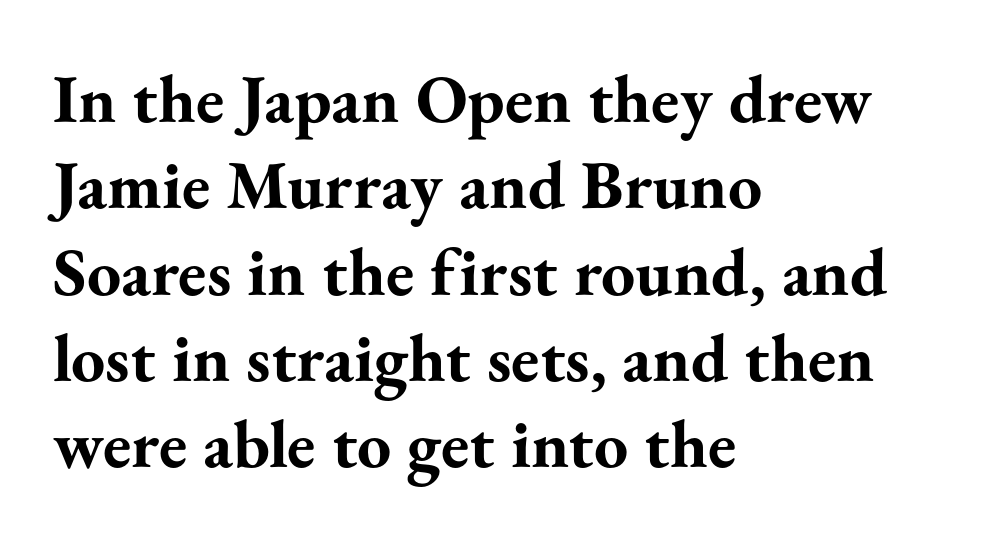
{"serif": "yes", "italic": "no", "bold": "yes", "weight": "bold", "width": "normal", "stroke_contrast": "medium", "x_height": "small", "monospaced": "no", "underline": "no", "align": "left", "line_spacing": "normal", "line_spacing_ratio": 1.27, "letter_spacing": "normal", "letter_spacing_em": 0.0, "glyph_px": 68}
